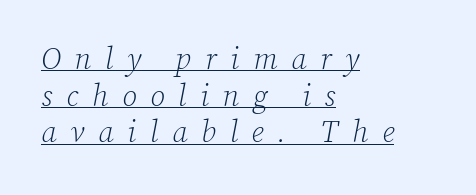
{"serif": "yes", "italic": "yes", "lean": "right", "slant_degrees": 12, "bold": "no", "weight": "light", "width": "normal", "stroke_contrast": "low", "x_height": "medium", "monospaced": "no", "underline": "yes", "align": "left", "line_spacing_ratio": 1.22, "letter_spacing": "wide", "letter_spacing_em": 0.46, "glyph_px": 30}
